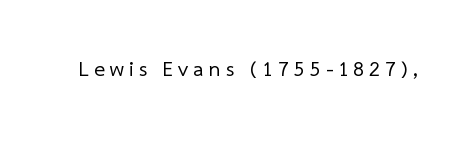
{"bold": "no", "underline": "no", "letter_spacing": "wide", "letter_spacing_em": 0.25, "glyph_px": 21}
